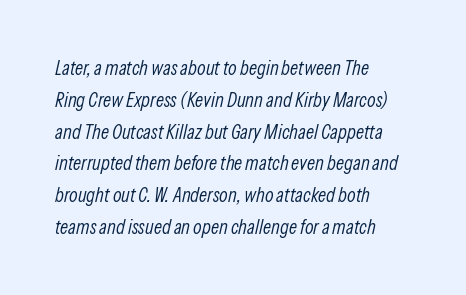
The image shows 20 px text type, italic (leaning right); set left-aligned, normal line spacing (1.59x), normal letter spacing, not underlined.
